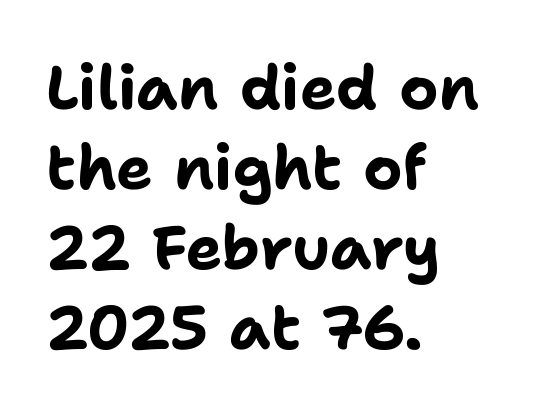
{"serif": "no", "italic": "no", "bold": "yes", "weight": "bold", "width": "normal", "stroke_contrast": "low", "x_height": "medium", "monospaced": "no", "underline": "no", "align": "left", "line_spacing": "normal", "line_spacing_ratio": 1.31, "letter_spacing": "normal", "letter_spacing_em": 0.0, "glyph_px": 61}
